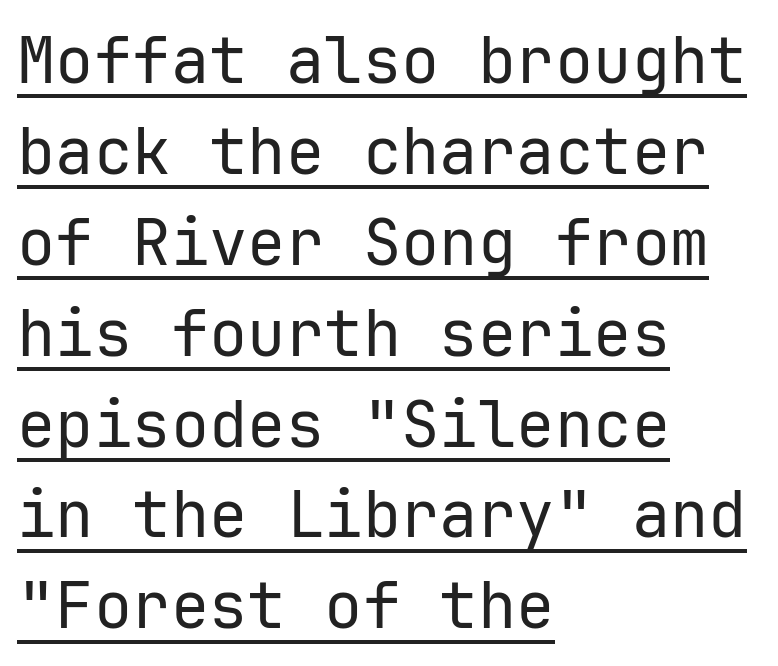
Q: Is the text bold? A: No.
Q: Is the text italic (slanted)? A: No, it is upright.
Q: Is the typeface a serif or a sans-serif typeface? A: Sans-serif.
Q: Is the text underlined? A: Yes.
Q: How is the paragraph aligned? A: Left-aligned.
Q: Is the spacing between letters normal or unusually wide? A: Normal.
Q: Is the spacing between lines tight, normal or loose? A: Normal.
Q: Width (condensed, normal, or wide)? A: Normal.
Q: Stroke contrast? A: Low.
Q: x-height? A: Medium.
Q: Monospaced? A: Yes.
